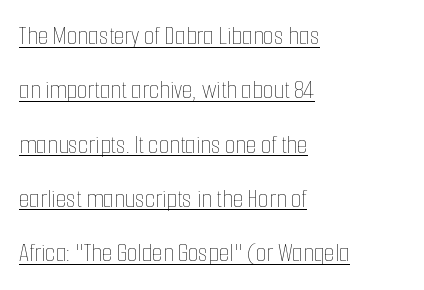
Line spacing here is loose. Looks like someone drew a line under every word here. Layout note: lines flush left. The letters stand straight up with perfectly vertical stems.
